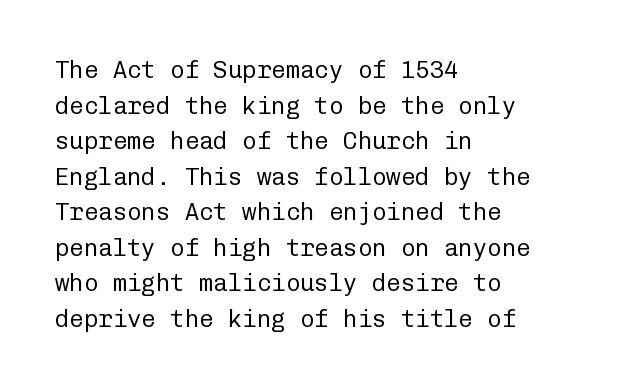
{"italic": "no", "bold": "no", "underline": "no", "align": "left", "line_spacing": "normal", "line_spacing_ratio": 1.48, "letter_spacing": "normal", "letter_spacing_em": 0.0, "glyph_px": 24}
